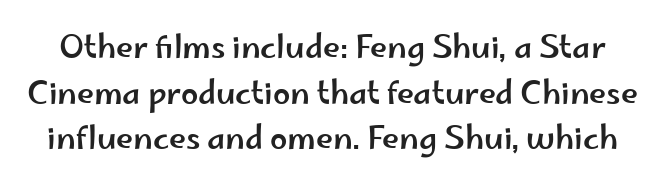
The image shows 31 px wide sans-serif type, upright; set normal line spacing (1.47x), normal letter spacing, not underlined; low stroke contrast and a small x-height.
